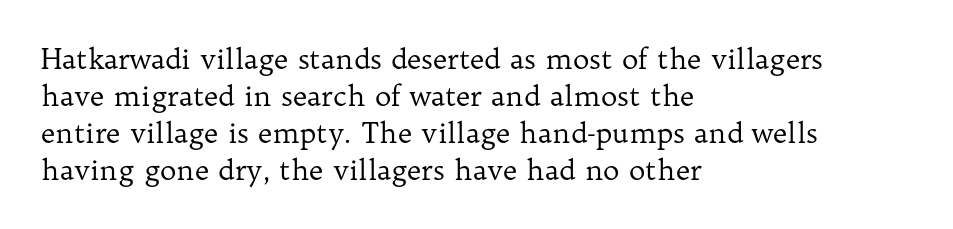
The image shows 28 px regular-weight serif type, upright; set left-aligned, normal line spacing (1.32x), normal letter spacing, not underlined; low stroke contrast and a medium x-height.
